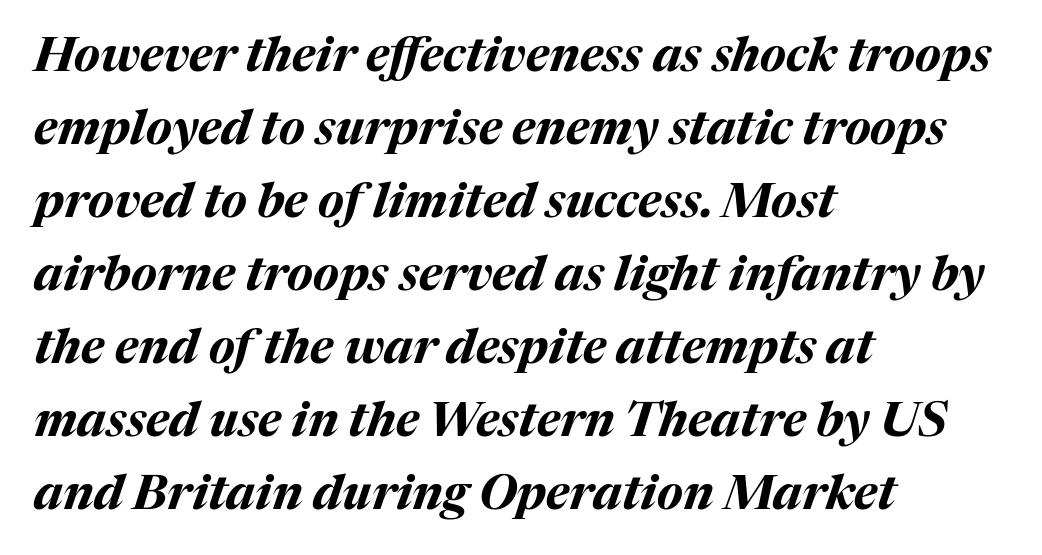
Q: Is the text bold? A: Yes.
Q: Is the text italic (slanted)? A: Yes, it leans right by about 17 degrees.
Q: Is the text underlined? A: No.
Q: How is the paragraph aligned? A: Left-aligned.
Q: Is the spacing between letters normal or unusually wide? A: Normal.
Q: Is the spacing between lines tight, normal or loose? A: Normal.
Q: Width (condensed, normal, or wide)? A: Normal.
Q: Stroke contrast? A: Medium.
Q: x-height? A: Medium.
Q: Monospaced? A: No.
